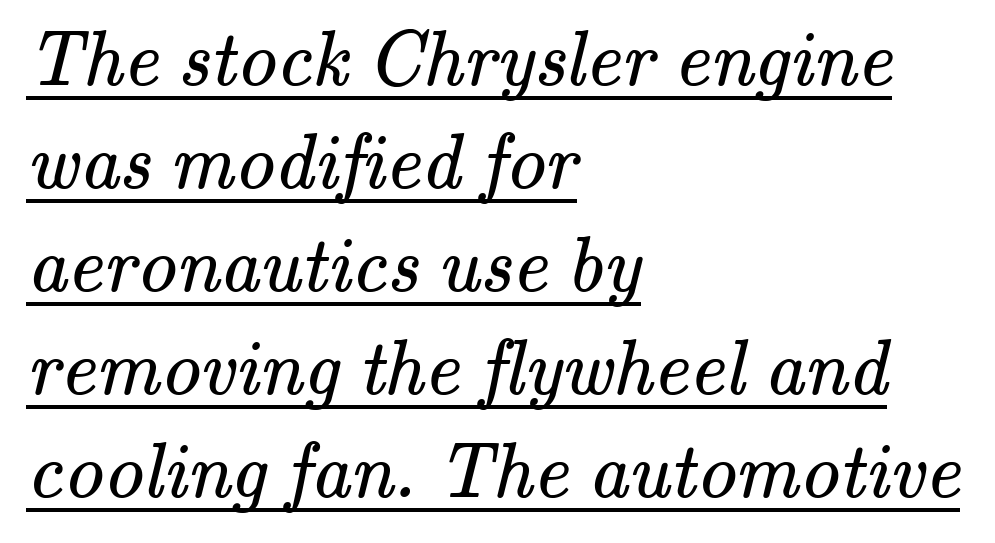
Small tapered or slab feet sit at the stroke ends, so this counts as serif. Every word sits above its own underline. Character widths vary here, with narrow letters taking less room than wide ones. Interline gaps are of average width in this sample.
